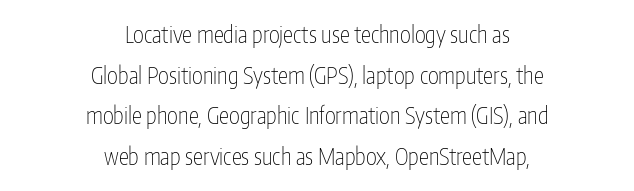
Descenders hang freely into open space. These lines keep a tight, regular rhythm from letter to letter. Compared with a typical body face, this is equally light or lighter still. The passage is arranged like a title page — every line centered. The typography opts for an upright posture over an oblique one.
